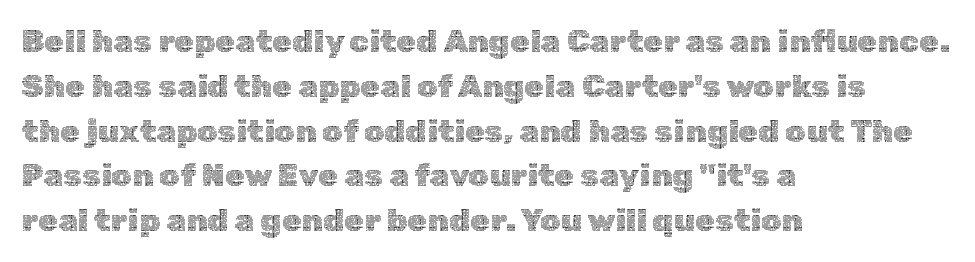
Words appear dense and cohesive because spacing is normal. This is the regular roman posture of the typeface. Typeset ragged right — the left edge is the straight one. Quick note: interline space is typical.
